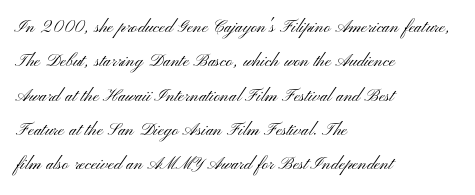
Q: Is the text bold? A: No.
Q: Is the text italic (slanted)? A: Yes.
Q: Is the text underlined? A: No.
Q: How is the paragraph aligned? A: Left-aligned.
Q: Is the spacing between letters normal or unusually wide? A: Normal.
Q: Is the spacing between lines tight, normal or loose? A: Normal.
